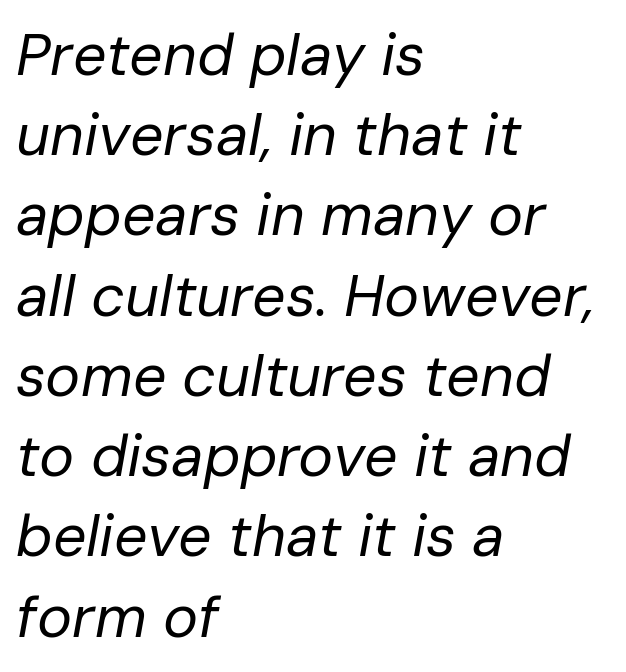
Q: Is the text bold? A: No.
Q: Is the text italic (slanted)? A: Yes, it leans right by about 10 degrees.
Q: Is the text underlined? A: No.
Q: How is the paragraph aligned? A: Left-aligned.
Q: Is the spacing between letters normal or unusually wide? A: Normal.
Q: Is the spacing between lines tight, normal or loose? A: Normal.
Q: Width (condensed, normal, or wide)? A: Normal.
Q: Stroke contrast? A: Low.
Q: x-height? A: Medium.
Q: Monospaced? A: No.
